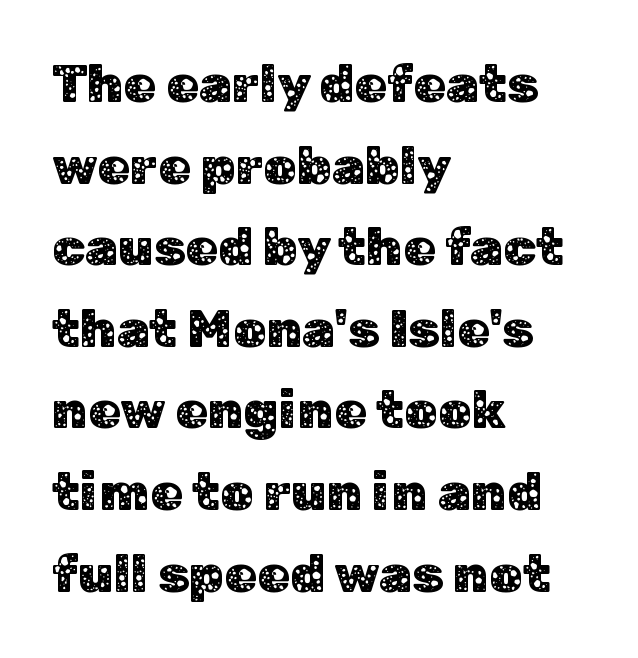
Q: Is the text italic (slanted)? A: No, it is upright.
Q: Is the typeface a serif or a sans-serif typeface? A: Sans-serif.
Q: Is the text underlined? A: No.
Q: How is the paragraph aligned? A: Left-aligned.
Q: Is the spacing between letters normal or unusually wide? A: Normal.
Q: Is the spacing between lines tight, normal or loose? A: Normal.
Q: Width (condensed, normal, or wide)? A: Normal.
Q: Stroke contrast? A: Low.
Q: x-height? A: Medium.
Q: Monospaced? A: No.
